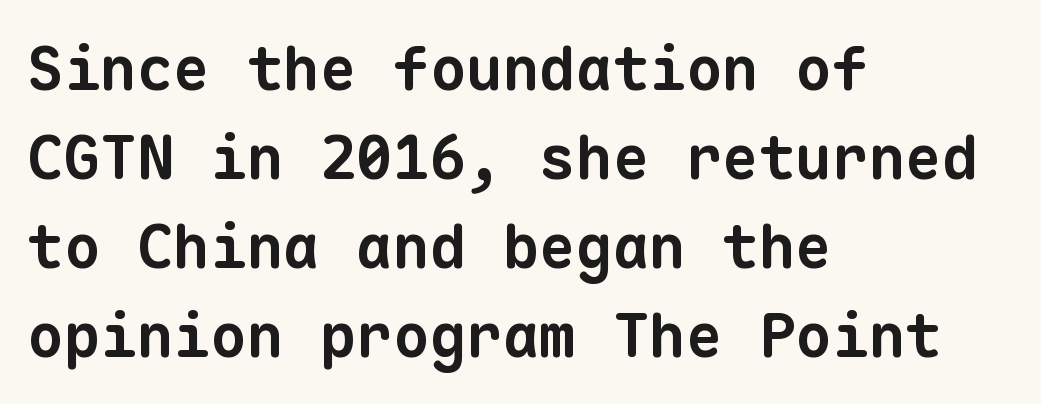
The image shows 61 px bold sans-serif type, monospaced; set left-aligned, normal line spacing (1.46x), normal letter spacing, not underlined; low stroke contrast and a medium x-height.
